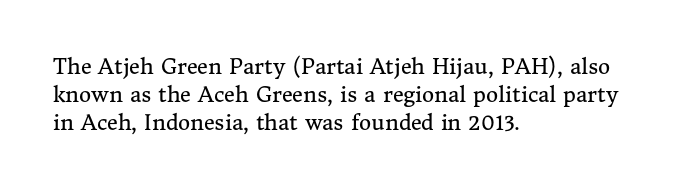
The paragraph has a hard left edge and a soft right edge. Rows of type keep a routine distance in the vertical direction. The letters sit at their default tracking, neither squeezed nor spread. Posture: vertical.
